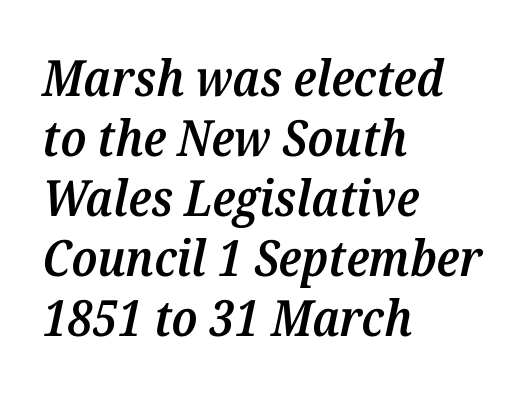
Q: Is the text bold? A: Semi-bold.
Q: Is the text italic (slanted)? A: Yes, it leans right by about 12 degrees.
Q: Is the typeface a serif or a sans-serif typeface? A: Serif.
Q: Is the text underlined? A: No.
Q: How is the paragraph aligned? A: Left-aligned.
Q: Is the spacing between letters normal or unusually wide? A: Normal.
Q: Width (condensed, normal, or wide)? A: Normal.
Q: Stroke contrast? A: Medium.
Q: x-height? A: Medium.
Q: Monospaced? A: No.
